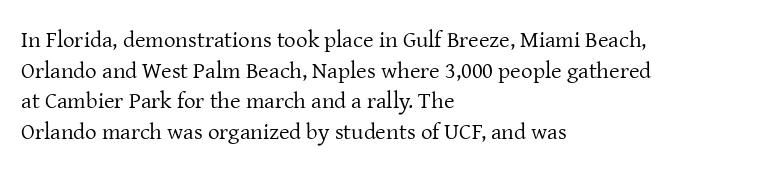
{"italic": "no", "bold": "no", "underline": "no", "align": "left", "line_spacing": "normal", "line_spacing_ratio": 1.33, "letter_spacing": "normal", "letter_spacing_em": 0.0, "glyph_px": 23}
